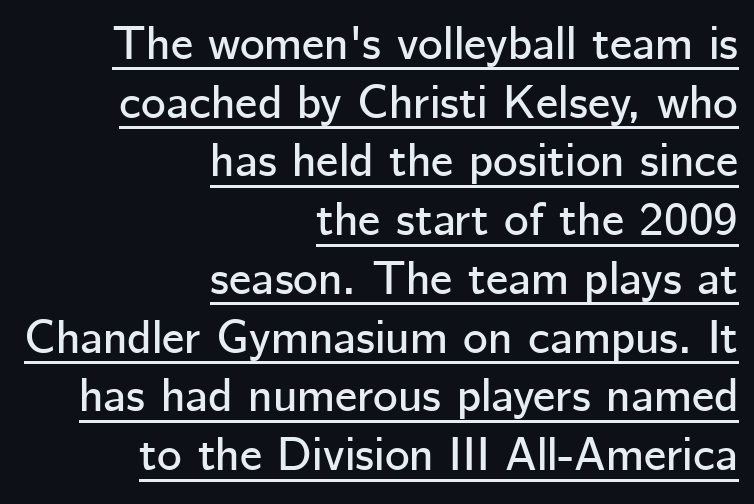
The image shows 47 px sans-serif type, upright; set right-aligned, normal line spacing (1.25x), normal letter spacing, underlined; low stroke contrast and a medium x-height.
